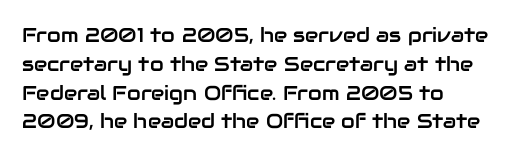
The image shows 20 px text type, upright; set left-aligned, normal line spacing (1.44x), normal letter spacing, not underlined.
